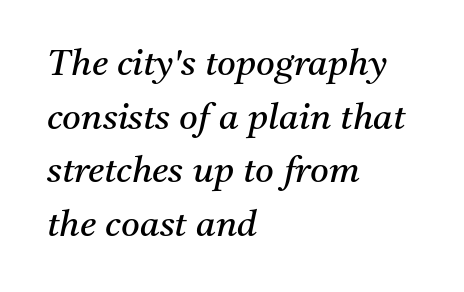
Q: Is the text bold? A: No.
Q: Is the text italic (slanted)? A: Yes, it leans right by about 11 degrees.
Q: Is the typeface a serif or a sans-serif typeface? A: Serif.
Q: Is the text underlined? A: No.
Q: How is the paragraph aligned? A: Left-aligned.
Q: Is the spacing between letters normal or unusually wide? A: Normal.
Q: Is the spacing between lines tight, normal or loose? A: Normal.
Q: Width (condensed, normal, or wide)? A: Normal.
Q: Stroke contrast? A: Medium.
Q: x-height? A: Medium.
Q: Monospaced? A: No.
